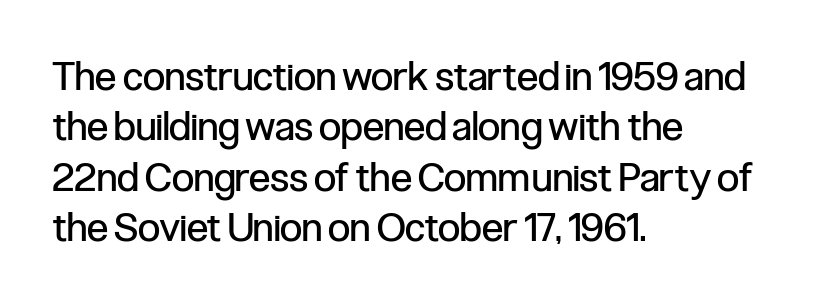
{"serif": "no", "italic": "no", "bold": "no", "weight": "regular", "width": "condensed", "stroke_contrast": "low", "x_height": "medium", "monospaced": "no", "underline": "no", "align": "left", "line_spacing": "normal", "line_spacing_ratio": 1.26, "letter_spacing": "normal", "letter_spacing_em": 0.0, "glyph_px": 40}
